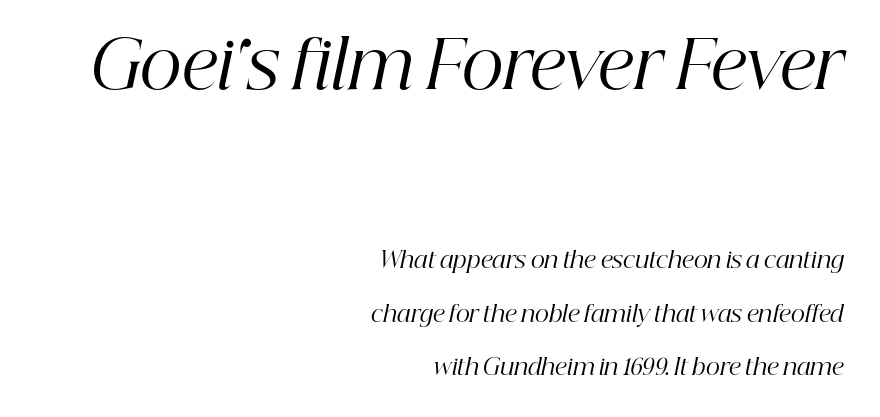
Q: Is the text bold? A: No.
Q: Is the text italic (slanted)? A: Yes, it leans right by about 12 degrees.
Q: Is the typeface a serif or a sans-serif typeface? A: Serif.
Q: Is the text underlined? A: No.
Q: How is the paragraph aligned? A: Right-aligned.
Q: Is the spacing between letters normal or unusually wide? A: Normal.
Q: Is the spacing between lines tight, normal or loose? A: Loose.
Q: Which block of text is set in a larger size, the first (top) or the second (bottom)? A: The first (top) one.
Q: Width (condensed, normal, or wide)? A: Normal.
Q: Stroke contrast? A: High.
Q: x-height? A: Medium.
Q: Monospaced? A: No.
